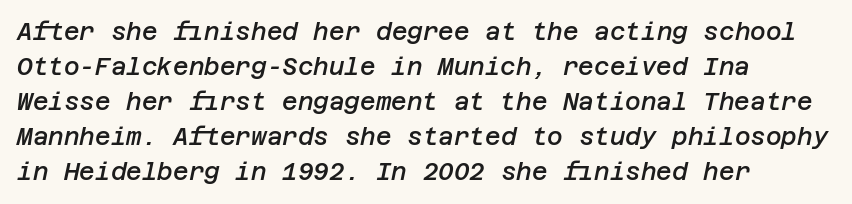
The image shows 24 px text type, italic (leaning right); set left-aligned, normal line spacing (1.46x), normal letter spacing, not underlined.
